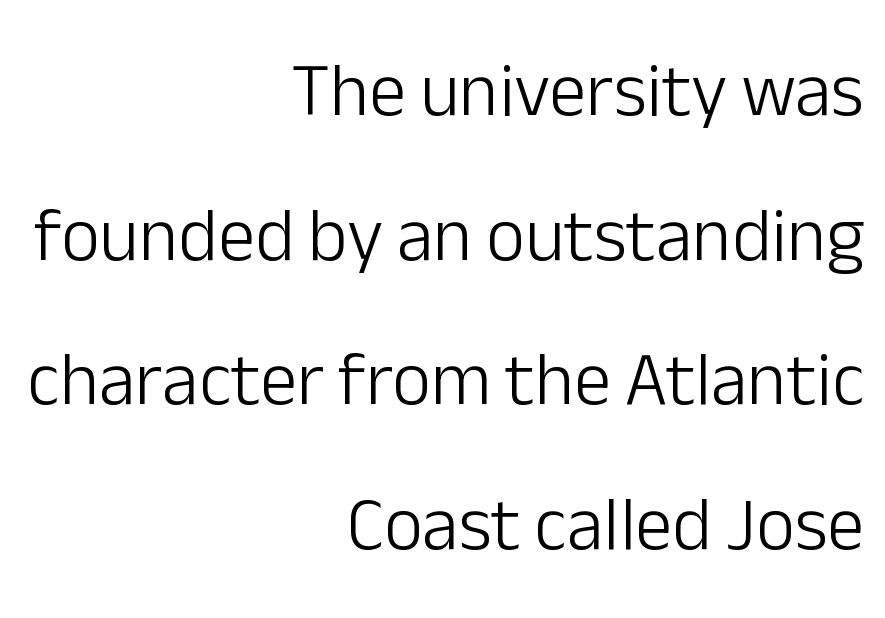
The image shows 75 px light sans-serif type, upright; set right-aligned, loose line spacing (1.93x), normal letter spacing, not underlined; low stroke contrast and a medium x-height.
